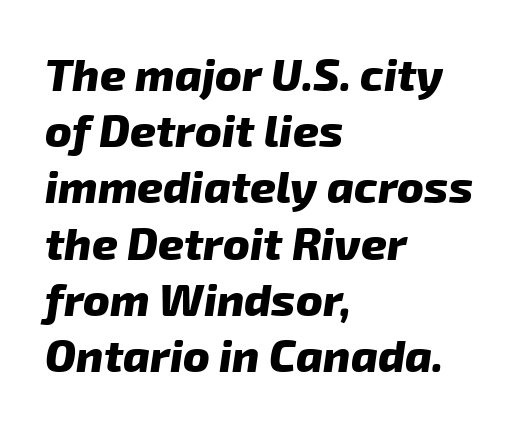
The image shows 45 px heavy sans-serif type; set left-aligned, normal line spacing (1.25x), normal letter spacing, not underlined; low stroke contrast and a medium x-height.
